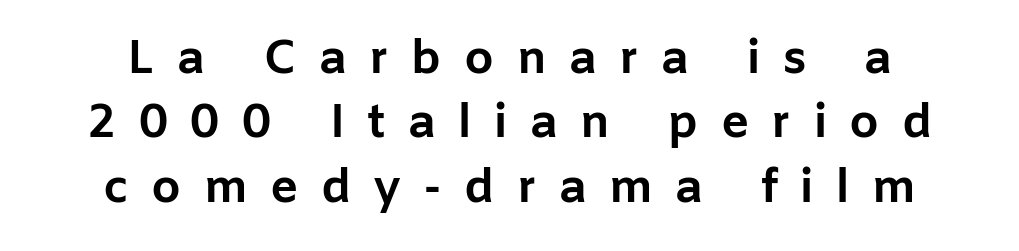
Neither beginnings nor endings align; midpoints do. The line-height multiplier appears to be the usual default. Regarding serifs, this sample does without them. The gap between lines stays unmarked.
